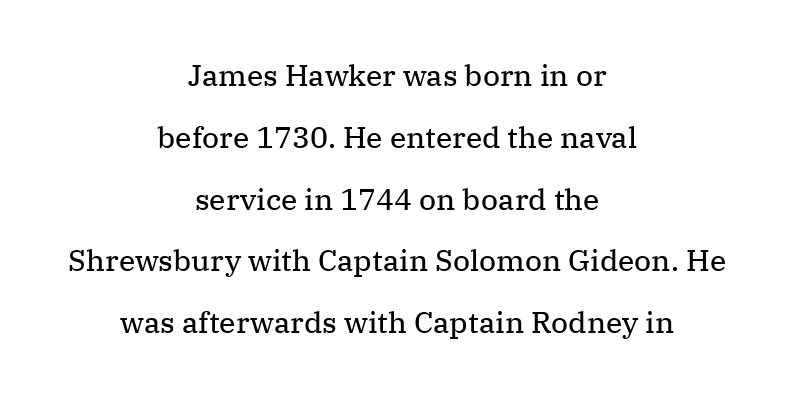
Q: Is the text bold? A: No.
Q: Is the text italic (slanted)? A: No, it is upright.
Q: Is the typeface a serif or a sans-serif typeface? A: Serif.
Q: Is the text underlined? A: No.
Q: How is the paragraph aligned? A: Centered.
Q: Is the spacing between letters normal or unusually wide? A: Normal.
Q: Is the spacing between lines tight, normal or loose? A: Loose.
Q: Width (condensed, normal, or wide)? A: Normal.
Q: Stroke contrast? A: Medium.
Q: x-height? A: Medium.
Q: Monospaced? A: No.
